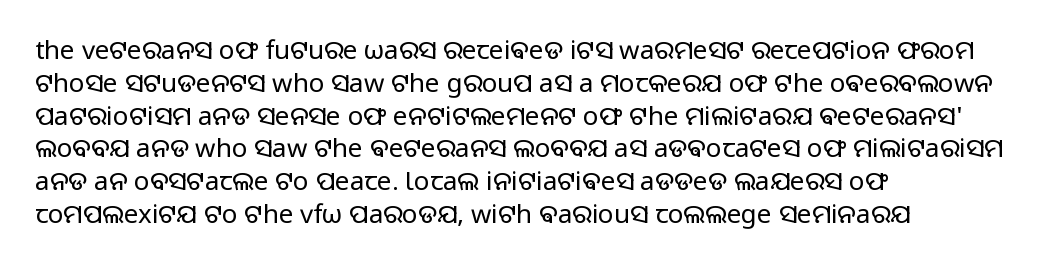
The image shows 26 px text type, upright; set left-aligned, normal line spacing (1.26x), normal letter spacing, not underlined.
